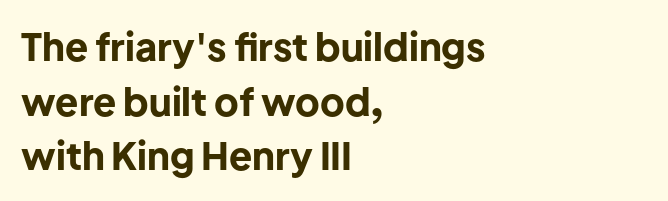
{"serif": "no", "italic": "no", "bold": "yes", "weight": "bold", "width": "normal", "stroke_contrast": "low", "x_height": "medium", "monospaced": "no", "underline": "no", "align": "left", "line_spacing": "normal", "line_spacing_ratio": 1.44, "letter_spacing": "normal", "letter_spacing_em": 0.0, "glyph_px": 38}
